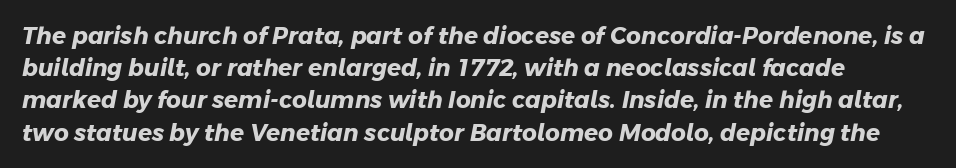
Q: Is the text bold? A: Yes.
Q: Is the text underlined? A: No.
Q: Is the spacing between letters normal or unusually wide? A: Normal.
Q: Is the spacing between lines tight, normal or loose? A: Normal.
